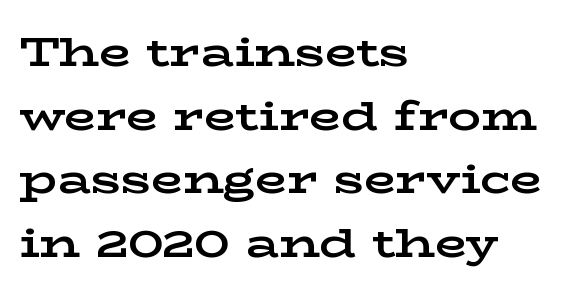
Q: Is the text bold? A: Yes.
Q: Is the text italic (slanted)? A: No, it is upright.
Q: Is the typeface a serif or a sans-serif typeface? A: Serif.
Q: Is the text underlined? A: No.
Q: How is the paragraph aligned? A: Left-aligned.
Q: Is the spacing between letters normal or unusually wide? A: Normal.
Q: Is the spacing between lines tight, normal or loose? A: Normal.
Q: Width (condensed, normal, or wide)? A: Wide.
Q: Stroke contrast? A: Low.
Q: x-height? A: Medium.
Q: Monospaced? A: No.
